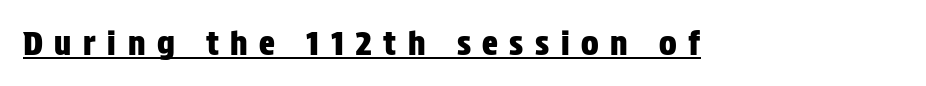
{"serif": "no", "italic": "no", "width": "condensed", "stroke_contrast": "low", "x_height": "large", "monospaced": "no", "underline": "yes", "letter_spacing": "wide", "letter_spacing_em": 0.35, "glyph_px": 33}
